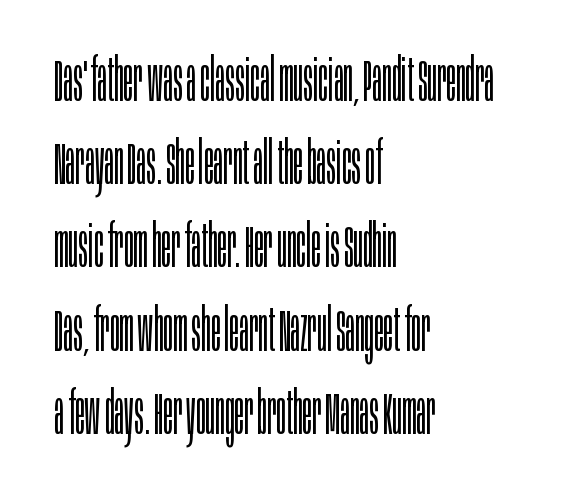
The image shows 59 px light, condensed sans-serif type, upright; set left-aligned, normal line spacing (1.41x), normal letter spacing, not underlined; low stroke contrast and a large x-height.
